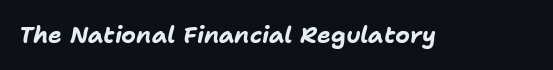
{"italic": "yes", "lean": "right", "slant_degrees": 11, "bold": "yes", "underline": "no", "letter_spacing": "normal", "letter_spacing_em": 0.0, "glyph_px": 23}
